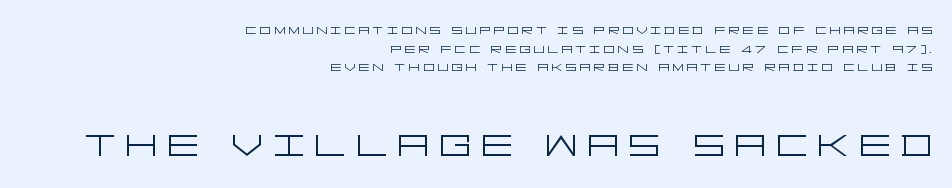
The typesetting does not lean heavy: it is not bold. Caption: upper text group reduced, lower text group enlarged. Only glyphs here, with clear space below each row. One glance says dense: line gaps are narrower than usual. A roman cut, with each character standing at attention.
